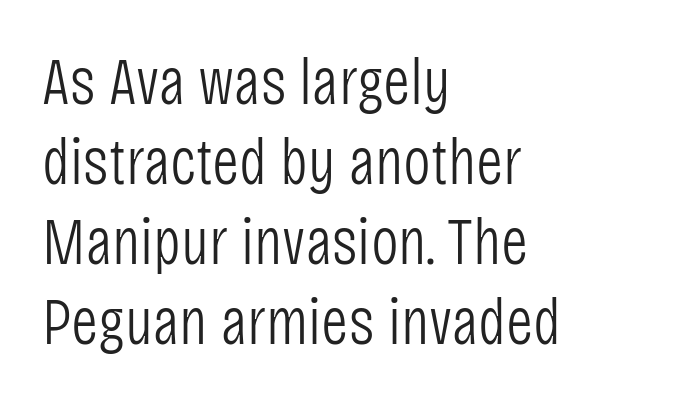
Q: Is the text bold? A: No.
Q: Is the text italic (slanted)? A: No, it is upright.
Q: Is the typeface a serif or a sans-serif typeface? A: Sans-serif.
Q: Is the text underlined? A: No.
Q: How is the paragraph aligned? A: Left-aligned.
Q: Is the spacing between letters normal or unusually wide? A: Normal.
Q: Width (condensed, normal, or wide)? A: Condensed.
Q: Stroke contrast? A: Low.
Q: x-height? A: Large.
Q: Monospaced? A: No.
